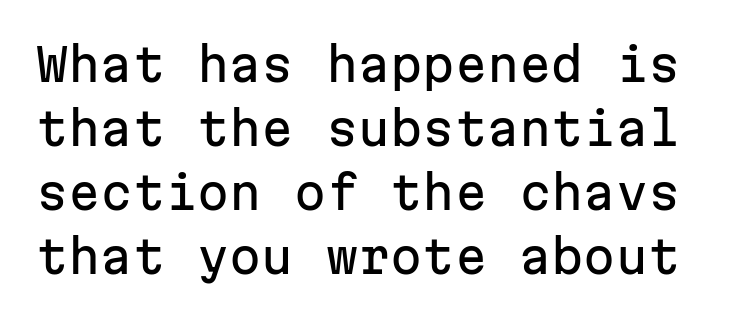
The image shows 46 px sans-serif type, upright, monospaced; set normal line spacing (1.39x), normal letter spacing, not underlined; low stroke contrast and a medium x-height.
